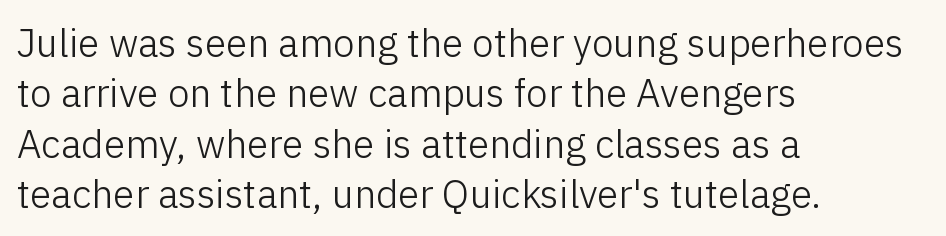
Which margin do the lines hug? The left one — the right edge is uneven. These lines were composed using upright roman letters. Words float on clear page, feet unadorned. Stems here are at most as thick as an everyday book face. Leading: standard.
